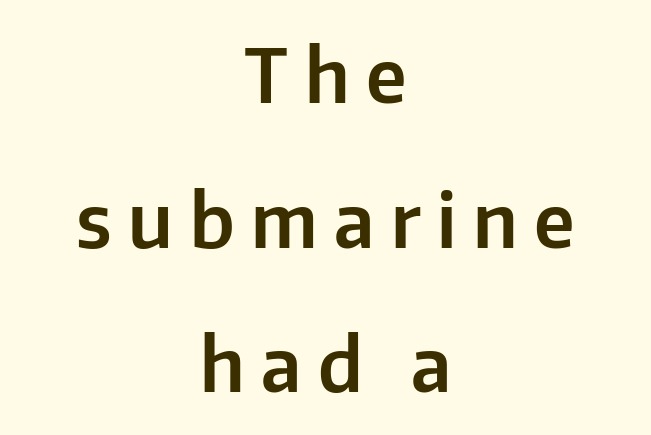
The image shows 75 px sans-serif type, upright; set centered, loose line spacing (1.93x), unusually wide letter spacing (+0.22 em), not underlined; low stroke contrast and a medium x-height.
